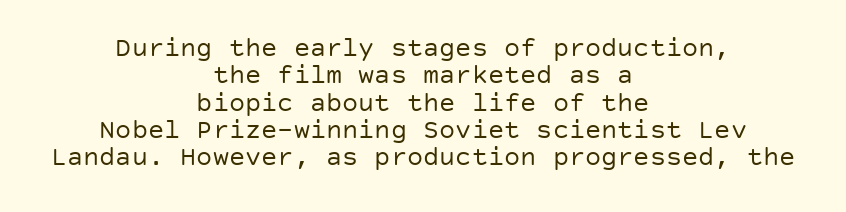
{"italic": "no", "bold": "no", "underline": "no", "align": "center", "line_spacing": "tight", "line_spacing_ratio": 1.01, "letter_spacing": "normal", "letter_spacing_em": 0.0, "glyph_px": 27}
